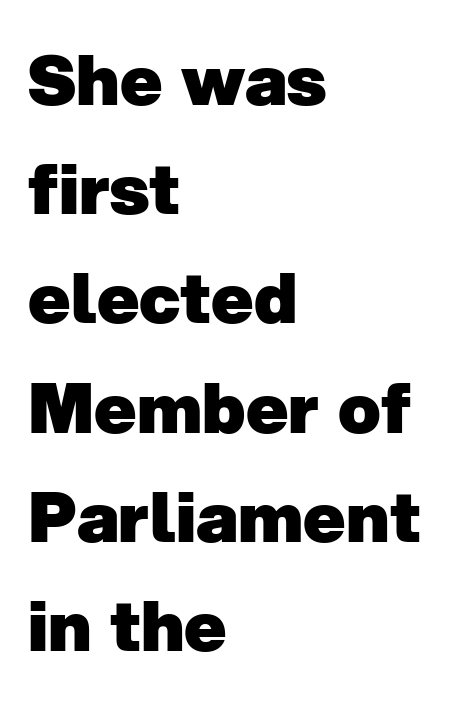
The image shows 70 px heavy sans-serif type; set left-aligned, normal line spacing (1.56x), normal letter spacing, not underlined; low stroke contrast and a medium x-height.
